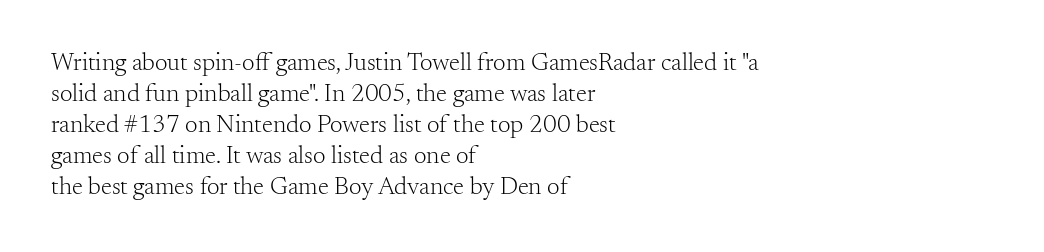
{"italic": "no", "bold": "no", "underline": "no", "align": "left", "line_spacing_ratio": 1.24, "letter_spacing": "normal", "letter_spacing_em": 0.0, "glyph_px": 25}
